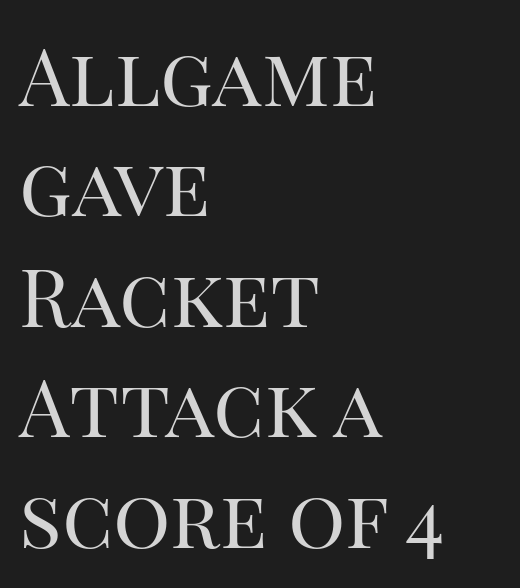
The image shows 80 px regular-weight serif type, upright; set left-aligned, normal line spacing (1.38x), normal letter spacing, not underlined; high stroke contrast and a large x-height.
